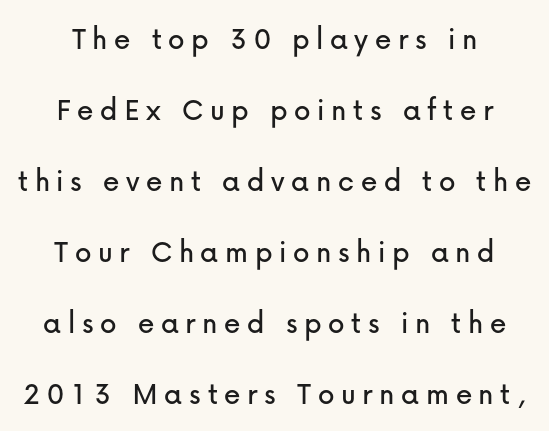
{"serif": "no", "italic": "no", "width": "normal", "stroke_contrast": "low", "x_height": "medium", "monospaced": "no", "underline": "no", "align": "center", "line_spacing": "loose", "line_spacing_ratio": 2.15, "letter_spacing": "wide", "letter_spacing_em": 0.2, "glyph_px": 33}
